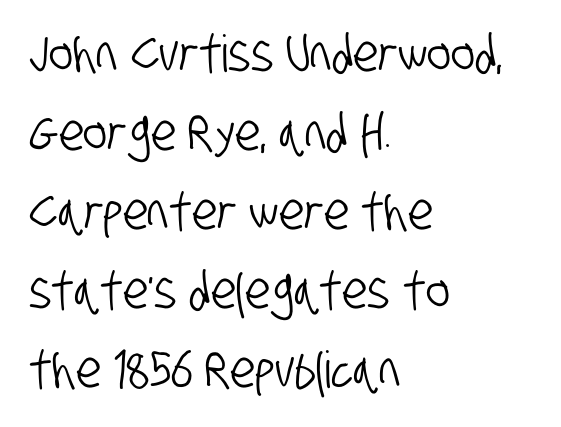
{"serif": "no", "width": "condensed", "stroke_contrast": "low", "x_height": "large", "monospaced": "no", "underline": "no", "align": "left", "line_spacing": "normal", "line_spacing_ratio": 1.55, "letter_spacing": "normal", "letter_spacing_em": 0.0, "glyph_px": 51}
